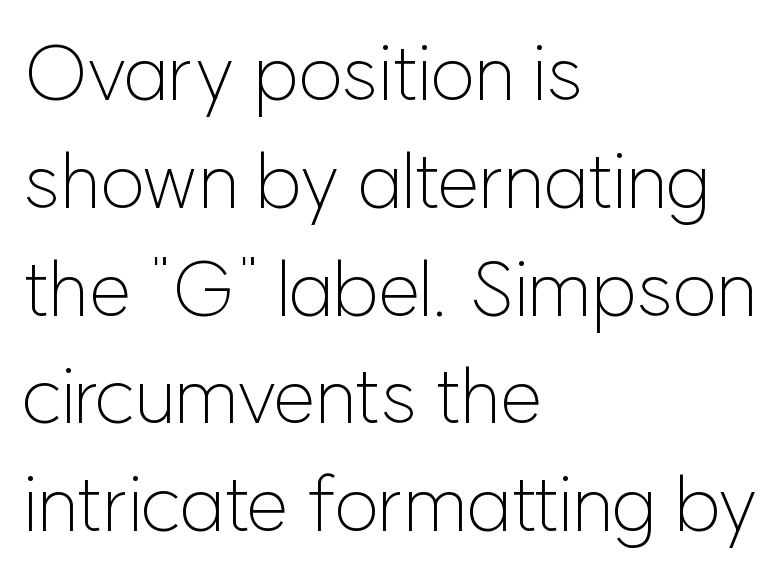
The passage is arranged the way most books set body copy — flush left. This is sans-serif lettering, the kind often seen on screens and signage. Designer's note — italics off, roman on. Lines of text with bare space underneath. The face used here is proportionally spaced, like ordinary book or web type.
